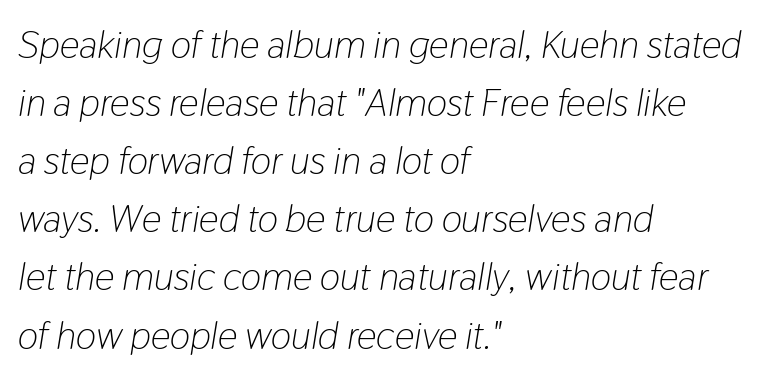
Q: Is the text bold? A: No.
Q: Is the text italic (slanted)? A: Yes, it leans right by about 9 degrees.
Q: Is the text underlined? A: No.
Q: How is the paragraph aligned? A: Left-aligned.
Q: Is the spacing between letters normal or unusually wide? A: Normal.
Q: Is the spacing between lines tight, normal or loose? A: Normal.
Q: Width (condensed, normal, or wide)? A: Condensed.
Q: Stroke contrast? A: Low.
Q: x-height? A: Medium.
Q: Monospaced? A: No.
